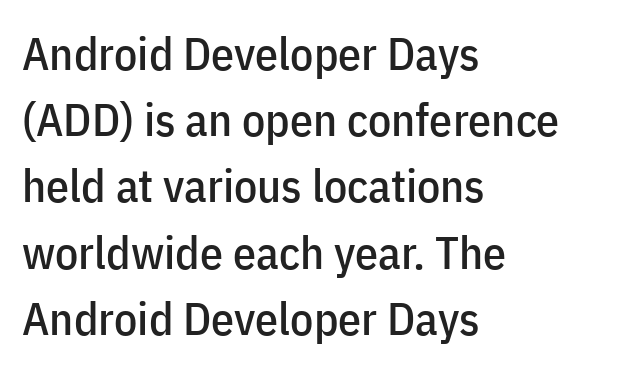
Q: Is the text italic (slanted)? A: No, it is upright.
Q: Is the typeface a serif or a sans-serif typeface? A: Sans-serif.
Q: Is the text underlined? A: No.
Q: How is the paragraph aligned? A: Left-aligned.
Q: Is the spacing between letters normal or unusually wide? A: Normal.
Q: Is the spacing between lines tight, normal or loose? A: Normal.
Q: Width (condensed, normal, or wide)? A: Condensed.
Q: Stroke contrast? A: Low.
Q: x-height? A: Medium.
Q: Monospaced? A: No.
